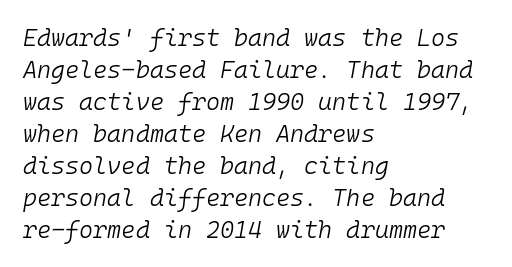
Q: Is the text bold? A: No.
Q: Is the text italic (slanted)? A: Yes, it leans right by about 10 degrees.
Q: Is the text underlined? A: No.
Q: How is the paragraph aligned? A: Left-aligned.
Q: Is the spacing between letters normal or unusually wide? A: Normal.
Q: Is the spacing between lines tight, normal or loose? A: Normal.
